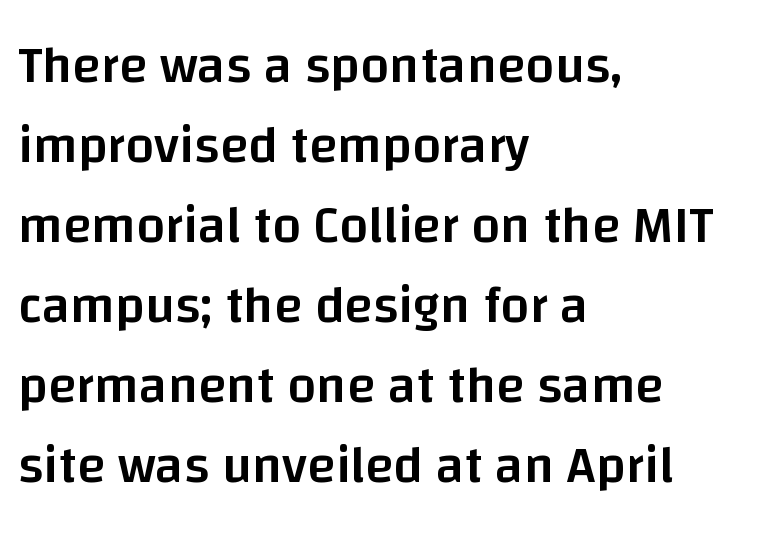
Vertical spacing — default. These words are printed semibold, heavier than regular yet not bold. Alignment: flush left. Compared with typical body copy, the letter spacing here is the same. When letters stand straight like this, we call the style roman or upright.
